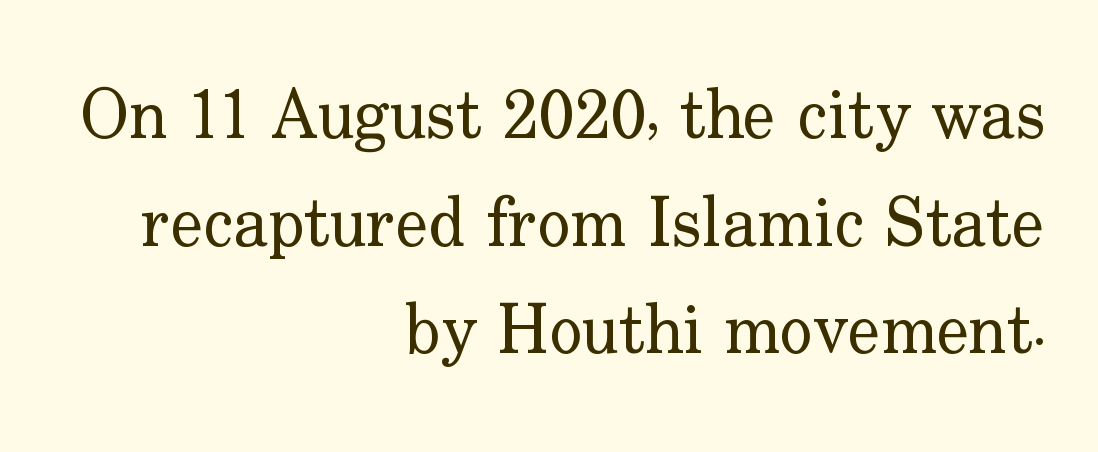
Each letter keeps its own natural width here, so spacing adapts to shape. On a weight scale, this lands at 450 or below. Right-aligned paragraph, ragged on the left. Check under the words: just untouched page. When letters stand straight like this, we call the style roman or upright. The letters carry serifs — small finishing strokes at the ends of their stems.
